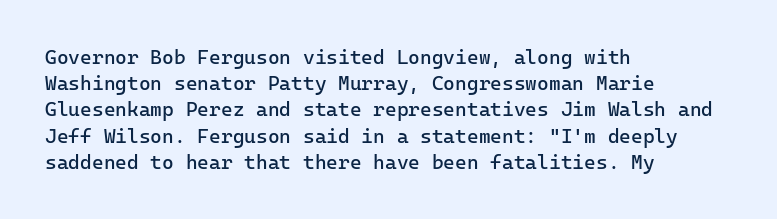
No chunkiness to these letters — they're not bold. Alignment: flush left. Do the letters lean? They stand straight. Horizontal bands of white between lines are of average thickness. Has an underline been added? It has not. Is the letter spacing exaggerated? No — it looks like the ordinary default.
